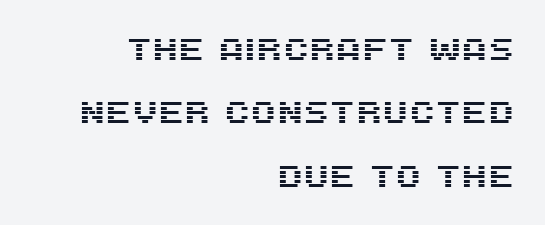
To sum up the face: it is a sans, with no serifs. Does the lettering tilt? It doesn't — this is upright. Between one letter and the next there's only the usual sliver of space. Is this a fixed-width face? No — the glyphs have proportional, varying widths. A clean baseline with only descenders dipping below it. This block would shrink considerably if given ordinary leading; it's expanded now.
